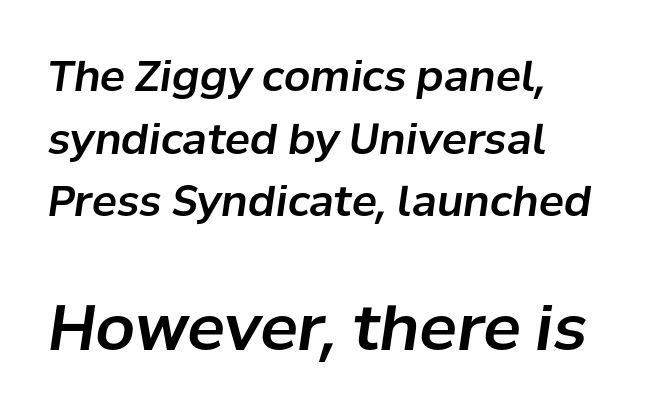
The image shows 63 px text type, italic (leaning right); set normal line spacing (1.49x), normal letter spacing, not underlined; the second (bottom) block is 1.5x larger; low stroke contrast and a medium x-height.
